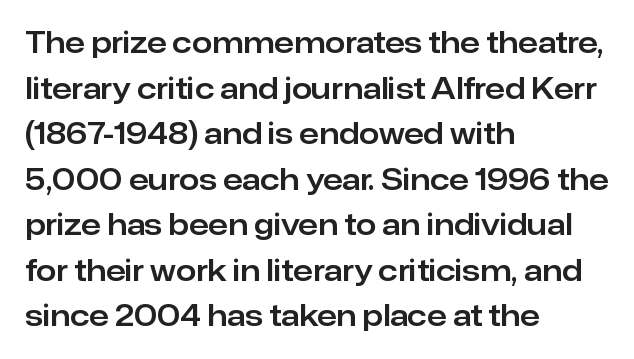
Q: Is the text italic (slanted)? A: No, it is upright.
Q: Is the typeface a serif or a sans-serif typeface? A: Sans-serif.
Q: Is the text underlined? A: No.
Q: How is the paragraph aligned? A: Left-aligned.
Q: Is the spacing between letters normal or unusually wide? A: Normal.
Q: Is the spacing between lines tight, normal or loose? A: Normal.
Q: Width (condensed, normal, or wide)? A: Normal.
Q: Stroke contrast? A: Low.
Q: x-height? A: Medium.
Q: Monospaced? A: No.
